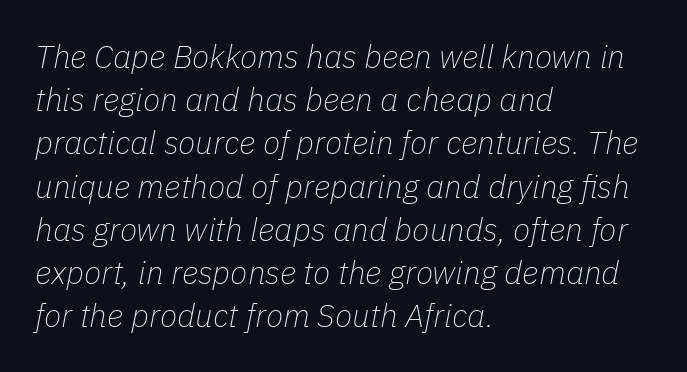
{"italic": "yes", "lean": "right", "slant_degrees": 11, "bold": "no", "weight": "thin", "width": "normal", "stroke_contrast": "low", "x_height": "medium", "monospaced": "no", "underline": "no", "align": "left", "line_spacing": "normal", "line_spacing_ratio": 1.35, "letter_spacing": "normal", "letter_spacing_em": 0.0, "glyph_px": 32}
